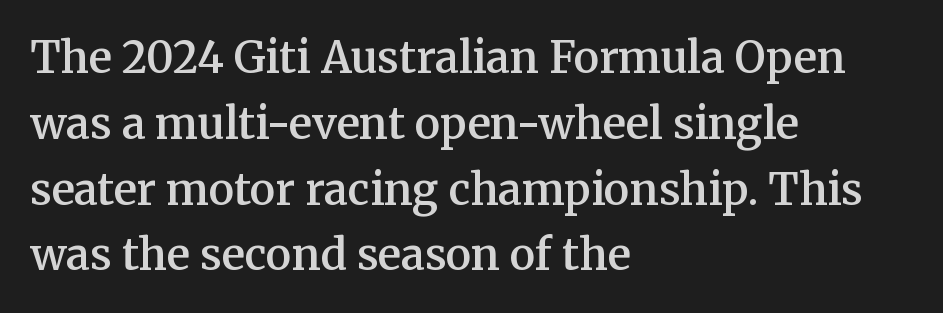
Q: Is the text bold? A: Semi-bold.
Q: Is the text italic (slanted)? A: No, it is upright.
Q: Is the typeface a serif or a sans-serif typeface? A: Serif.
Q: Is the text underlined? A: No.
Q: How is the paragraph aligned? A: Left-aligned.
Q: Is the spacing between letters normal or unusually wide? A: Normal.
Q: Is the spacing between lines tight, normal or loose? A: Normal.
Q: Width (condensed, normal, or wide)? A: Normal.
Q: Stroke contrast? A: Medium.
Q: x-height? A: Medium.
Q: Monospaced? A: No.
